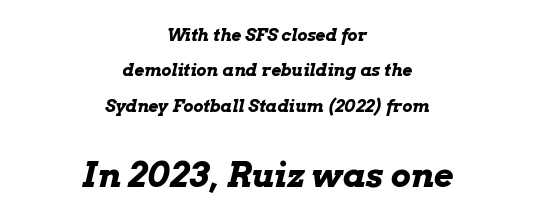
The image shows 34 px bold, wide type, italic (leaning right); set centered, loose line spacing (2.08x), normal letter spacing, not underlined; the second (bottom) block is 2.0x larger; low stroke contrast and a medium x-height.
